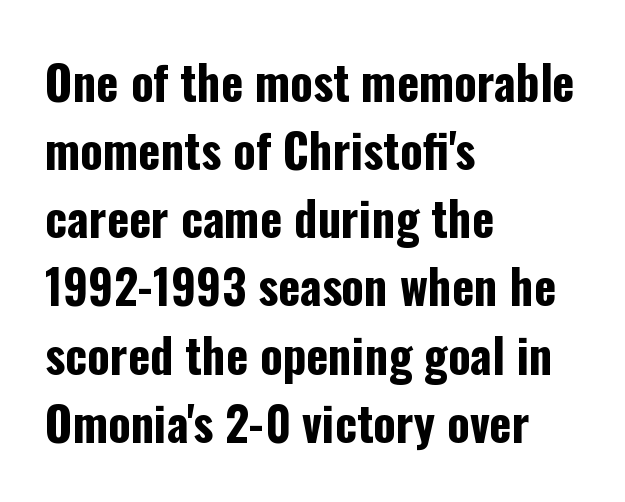
Q: Is the text bold? A: Yes.
Q: Is the text italic (slanted)? A: No, it is upright.
Q: Is the typeface a serif or a sans-serif typeface? A: Sans-serif.
Q: Is the text underlined? A: No.
Q: How is the paragraph aligned? A: Left-aligned.
Q: Is the spacing between letters normal or unusually wide? A: Normal.
Q: Is the spacing between lines tight, normal or loose? A: Normal.
Q: Width (condensed, normal, or wide)? A: Condensed.
Q: Stroke contrast? A: Low.
Q: x-height? A: Medium.
Q: Monospaced? A: No.
